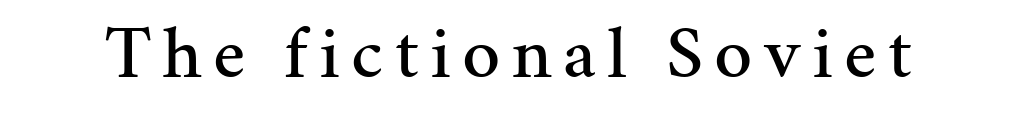
{"serif": "yes", "italic": "no", "width": "normal", "stroke_contrast": "medium", "x_height": "medium", "monospaced": "no", "underline": "no", "glyph_px": 75}
